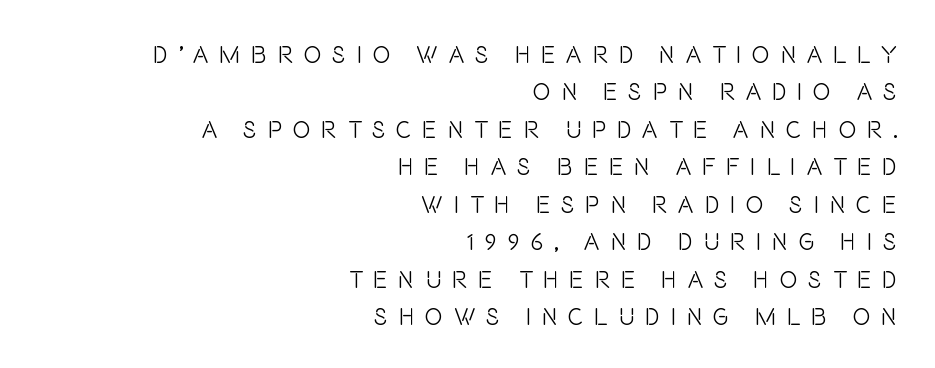
The rag falls on the left side of this text block. Compared with a typical body face, this is equally light or lighter still. The type is letterspaced generously, with wide tracking. Bare-footed words on every line. The rows are spaced the way most documents space them. A roman cut, with each character standing at attention.
